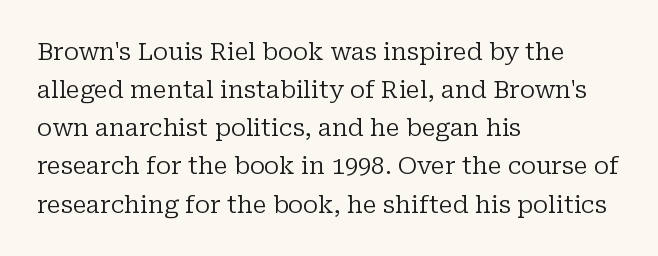
{"italic": "no", "bold": "no", "underline": "no", "align": "left", "line_spacing": "normal", "line_spacing_ratio": 1.59, "letter_spacing": "normal", "letter_spacing_em": 0.0, "glyph_px": 24}
